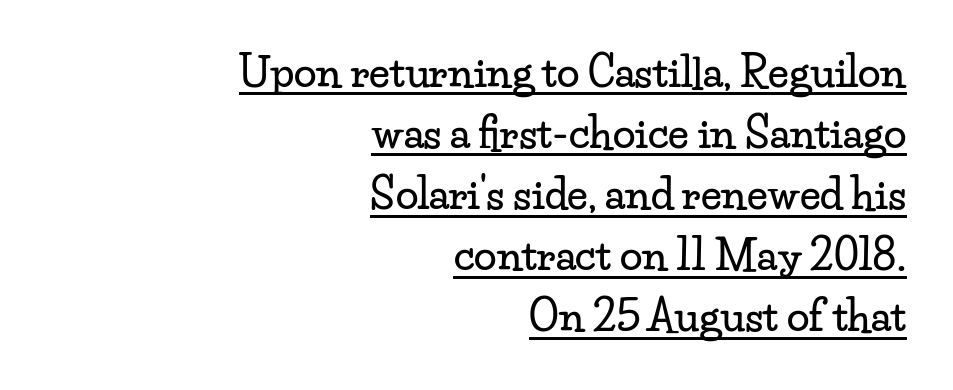
{"serif": "yes", "italic": "no", "width": "wide", "stroke_contrast": "low", "x_height": "small", "monospaced": "no", "underline": "yes", "align": "right", "line_spacing": "normal", "line_spacing_ratio": 1.49, "letter_spacing": "normal", "letter_spacing_em": 0.0, "glyph_px": 41}
